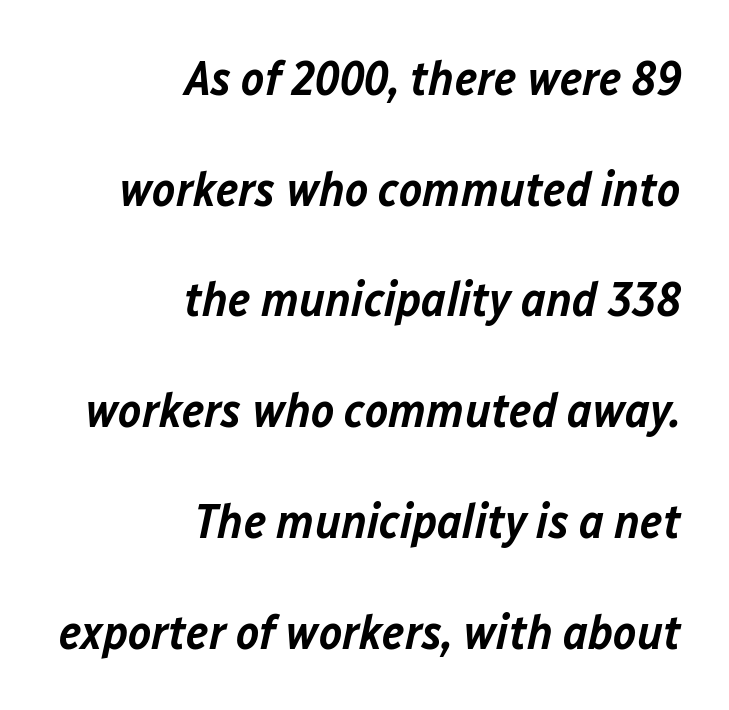
{"italic": "yes", "lean": "right", "slant_degrees": 12, "bold": "semi", "weight": "semibold", "width": "normal", "stroke_contrast": "low", "x_height": "medium", "monospaced": "no", "underline": "no", "align": "right", "line_spacing": "loose", "line_spacing_ratio": 2.26, "letter_spacing": "normal", "letter_spacing_em": 0.0, "glyph_px": 49}
